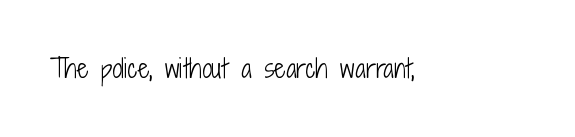
Q: Is the text bold? A: No.
Q: Is the text italic (slanted)? A: No, it is upright.
Q: Is the text underlined? A: No.
Q: Is the spacing between letters normal or unusually wide? A: Normal.
